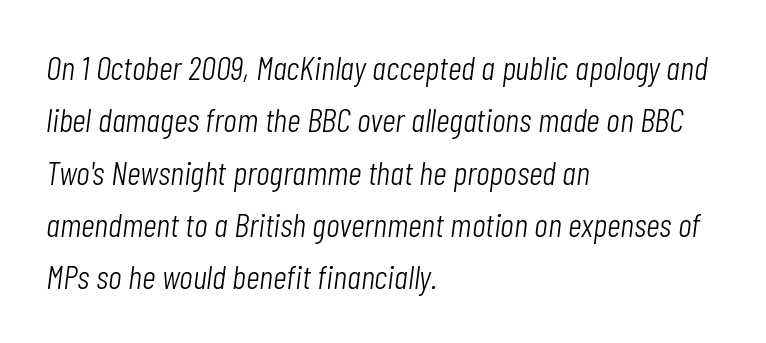
Q: Is the text bold? A: No.
Q: Is the text italic (slanted)? A: Yes, it leans right by about 7 degrees.
Q: Is the text underlined? A: No.
Q: How is the paragraph aligned? A: Left-aligned.
Q: Is the spacing between letters normal or unusually wide? A: Normal.
Q: Is the spacing between lines tight, normal or loose? A: Normal.
Q: Width (condensed, normal, or wide)? A: Condensed.
Q: Stroke contrast? A: Low.
Q: x-height? A: Medium.
Q: Monospaced? A: No.
